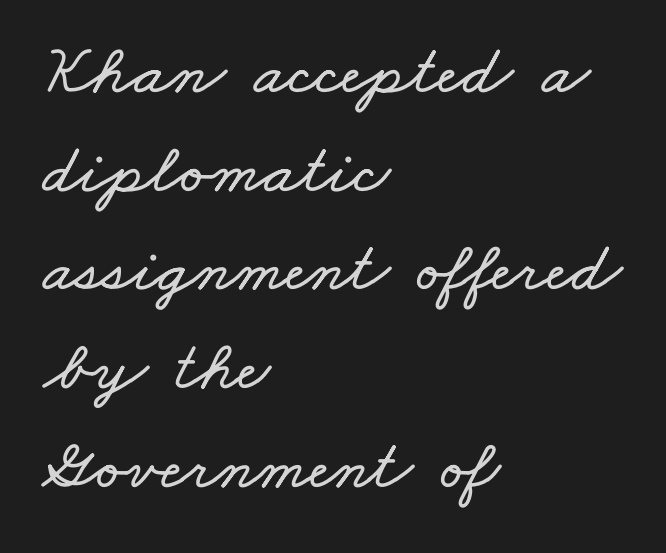
Words appear dense and cohesive because spacing is normal. Proportional: the letters do not fall into vertical columns. Reading down the column, the eye jumps a familiar distance to each next line. Typeset ragged right — the left edge is the straight one. Bare-footed words on every line.
